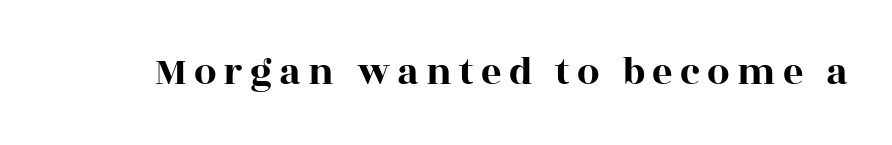
A typesetter would call this proportional, since set widths differ per character. Type without underlining. Yep, those are serifs on the letters. Rendered with straight, roman letterforms.
